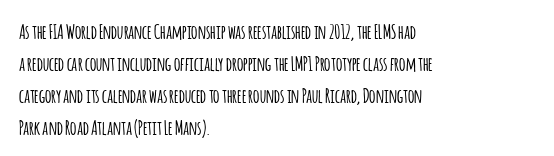
{"italic": "no", "underline": "no", "align": "left", "line_spacing": "normal", "line_spacing_ratio": 1.6, "letter_spacing": "normal", "letter_spacing_em": 0.0, "glyph_px": 20}
